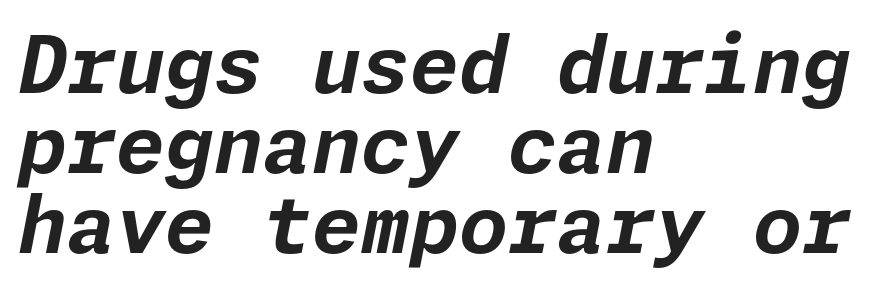
The image shows 79 px bold type, italic (leaning right); set left-aligned, tight line spacing (1.01x), normal letter spacing, not underlined; low stroke contrast and a medium x-height.
